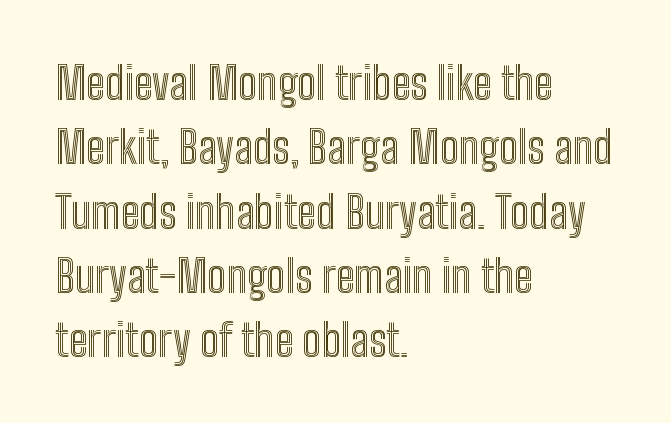
Tall strokes in this sample are plumb rather than angled. The rendering uses natural spacing where letterforms have individual widths. In terms of letterspacing, this is plain default setting. Honestly, there is no underline to notice here at all. The text block is weighted toward the left margin, trailing off unevenly rightward. Interline gaps are of average width in this sample.
